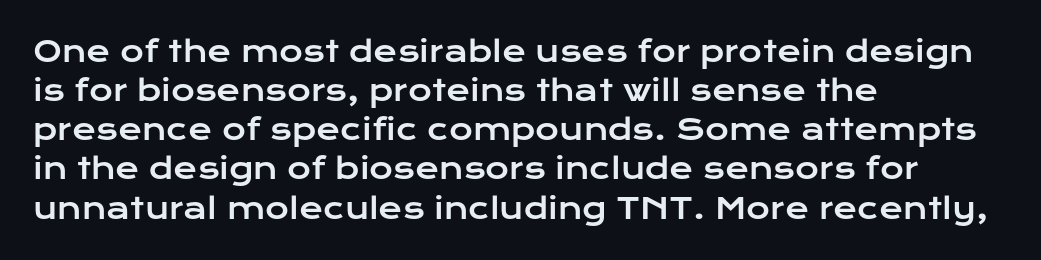
{"serif": "no", "italic": "no", "width": "wide", "stroke_contrast": "low", "x_height": "medium", "monospaced": "no", "underline": "no", "align": "left", "line_spacing": "normal", "line_spacing_ratio": 1.35, "letter_spacing": "normal", "letter_spacing_em": 0.0, "glyph_px": 29}
